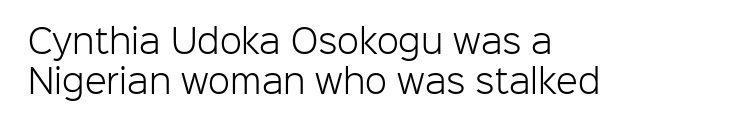
Typeset ragged right — the left edge is the straight one. To sum up the face: it is a sans, with no serifs. Is there much room between lines? A standard amount, neither cramped nor airy. Note the varied advance widths — an 'i' is clearly narrower than an 'm'. The zone under the glyphs is completely vacant.
